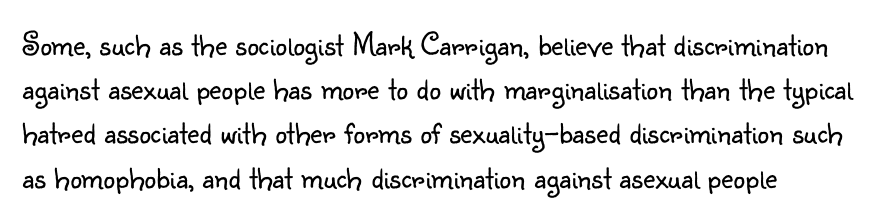
No letter is thick-stroked: the sample isn't bold. Rule under the text: the space is simply empty. Successive baselines arrive at the customary interval. Do the characters align in a grid? No, the font is proportional.
